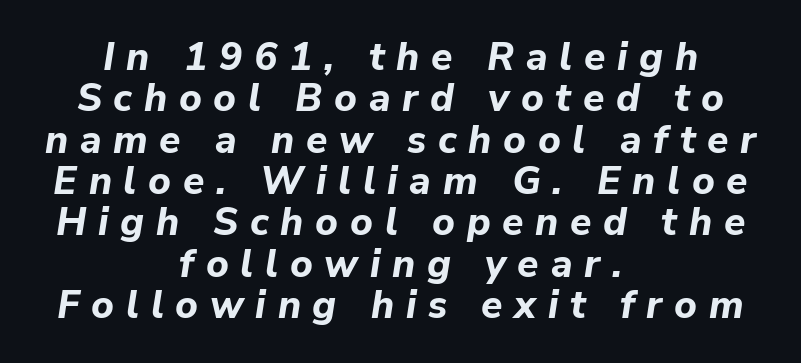
{"italic": "yes", "lean": "right", "slant_degrees": 9, "bold": "yes", "weight": "bold", "width": "normal", "stroke_contrast": "low", "x_height": "medium", "monospaced": "no", "underline": "no", "align": "center", "line_spacing": "tight", "line_spacing_ratio": 1.06, "letter_spacing": "wide", "letter_spacing_em": 0.3, "glyph_px": 39}
